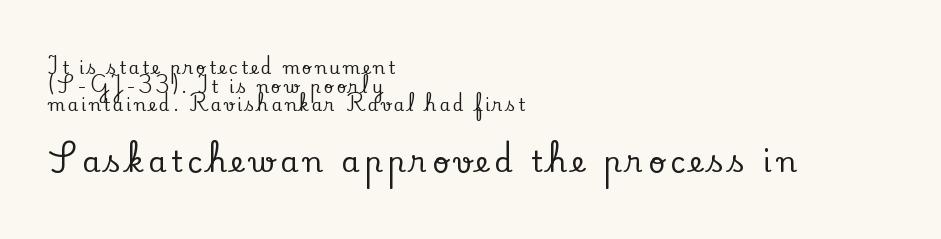
Descender tails drop into unmarked territory. Visually, the bottom section dominates because its glyphs are scaled up. The font's upright variant was chosen for this text. A serif font was chosen for this passage.
